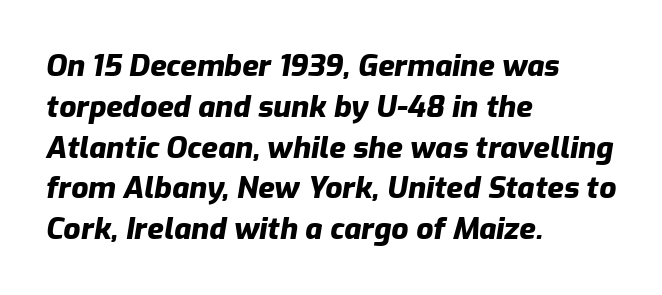
Descenders hang freely into open space. The lines are quadded left. Looking at the ascenders, they clearly lean. The face used here is proportionally spaced, like ordinary book or web type. The designer left line spacing at the default.
